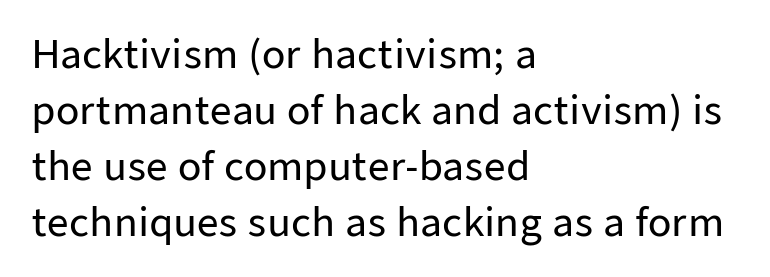
Q: Is the text italic (slanted)? A: No, it is upright.
Q: Is the typeface a serif or a sans-serif typeface? A: Sans-serif.
Q: Is the text underlined? A: No.
Q: How is the paragraph aligned? A: Left-aligned.
Q: Is the spacing between letters normal or unusually wide? A: Normal.
Q: Is the spacing between lines tight, normal or loose? A: Normal.
Q: Width (condensed, normal, or wide)? A: Normal.
Q: Stroke contrast? A: Low.
Q: x-height? A: Medium.
Q: Monospaced? A: No.
